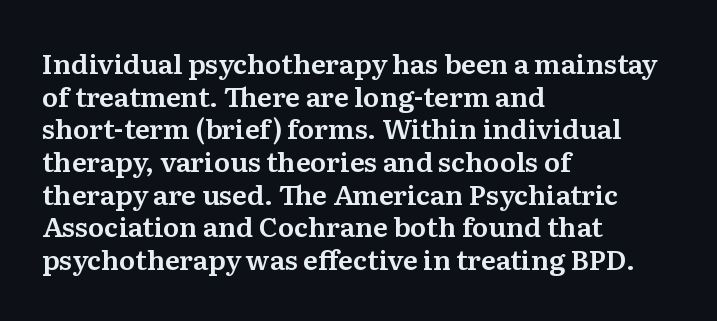
Words float on clear page, feet unadorned. Words appear dense and cohesive because spacing is normal. The lettering holds an erect, upright posture throughout. If you drew a ruler down the left edge, every line would touch it.
